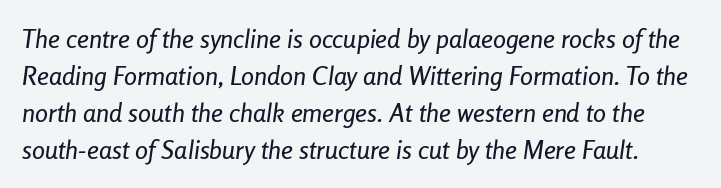
The strip under each line holds only bare page. Glyph-to-glyph distance matches everyday printed text. The leading is moderate, giving the passage an even texture. Characters are canted at an angle relative to the baseline's perpendicular.
